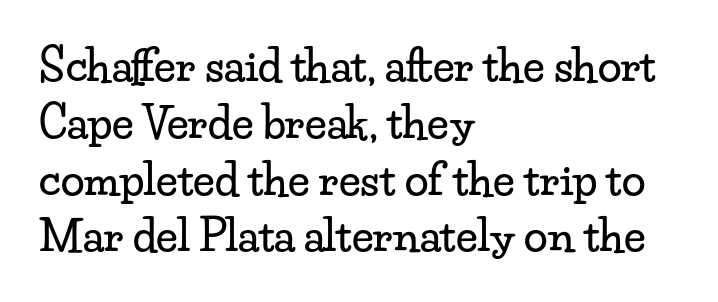
Q: Is the text italic (slanted)? A: No, it is upright.
Q: Is the typeface a serif or a sans-serif typeface? A: Serif.
Q: Is the text underlined? A: No.
Q: How is the paragraph aligned? A: Left-aligned.
Q: Is the spacing between letters normal or unusually wide? A: Normal.
Q: Is the spacing between lines tight, normal or loose? A: Normal.
Q: Width (condensed, normal, or wide)? A: Wide.
Q: Stroke contrast? A: Low.
Q: x-height? A: Small.
Q: Monospaced? A: No.
